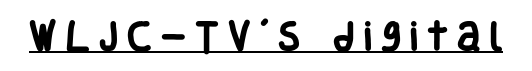
{"serif": "no", "italic": "no", "bold": "yes", "weight": "heavy", "width": "condensed", "stroke_contrast": "low", "x_height": "large", "monospaced": "no", "underline": "yes", "letter_spacing": "wide", "letter_spacing_em": 0.29, "glyph_px": 32}
